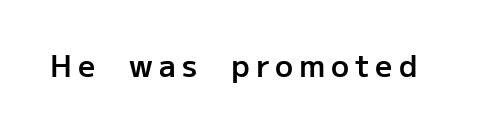
This sample uses a sans-serif face. The face used here is a semibold: visibly heavier than regular, lighter than bold. Underline: absent. Style check: upright.
